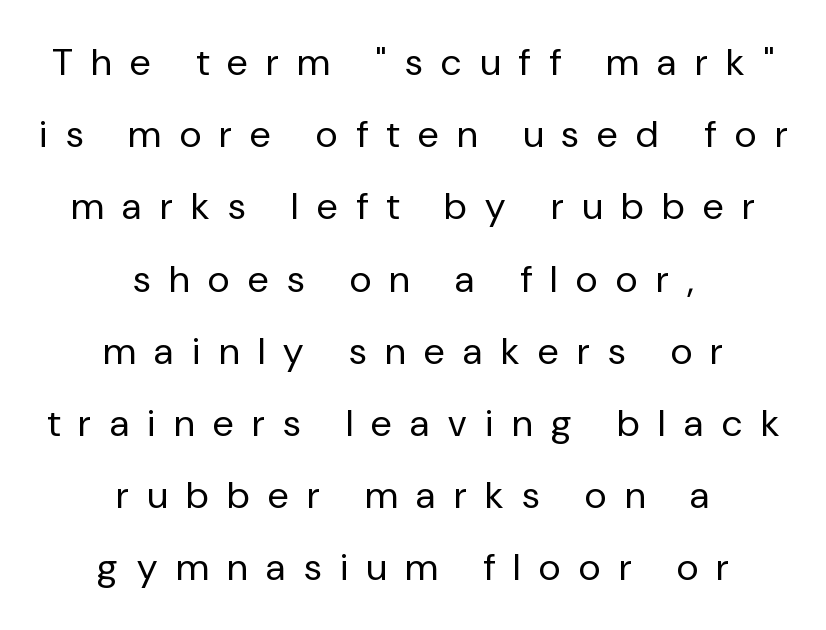
Think standard paragraph weight, or any step lighter than that. Widely set lines give the paragraph a tall, airy silhouette. A clean baseline with only descenders dipping below it. These lines are composed in type without serifs. Casual observation: everything's sitting right in the middle.
